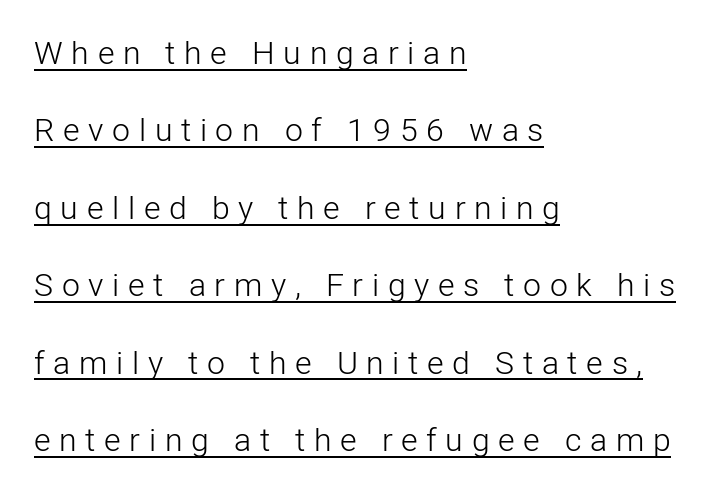
Q: Is the text bold? A: No.
Q: Is the text italic (slanted)? A: No, it is upright.
Q: Is the typeface a serif or a sans-serif typeface? A: Sans-serif.
Q: Is the text underlined? A: Yes.
Q: How is the paragraph aligned? A: Left-aligned.
Q: Is the spacing between letters normal or unusually wide? A: Unusually wide.
Q: Is the spacing between lines tight, normal or loose? A: Loose.
Q: Width (condensed, normal, or wide)? A: Normal.
Q: Stroke contrast? A: Low.
Q: x-height? A: Medium.
Q: Monospaced? A: No.
